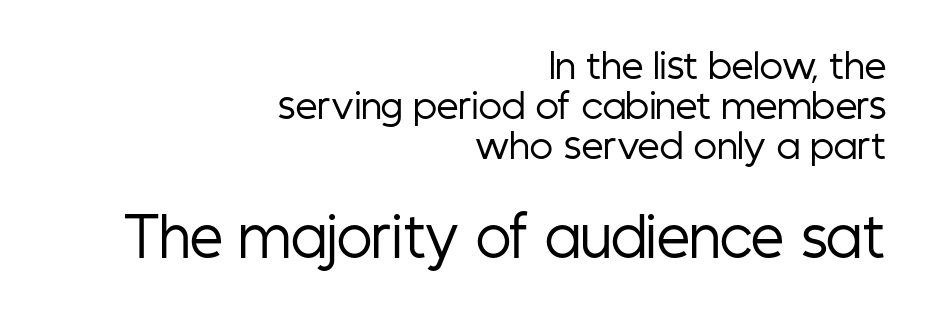
The image shows 53 px regular-weight, condensed sans-serif type, upright; set right-aligned, tight line spacing (1.15x), normal letter spacing, not underlined; the second (bottom) block is 1.51x larger; low stroke contrast and a medium x-height.
